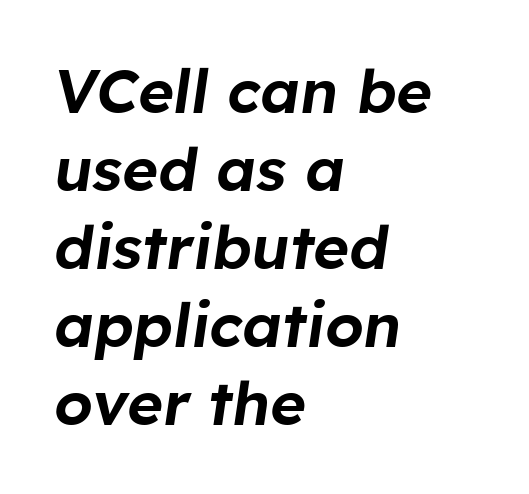
Note the varied advance widths — an 'i' is clearly narrower than an 'm'. Compared with a centered layout, this one pins lines to the left instead. Words float on clear page, feet unadorned. Would a proofreader flag this as italicized? Yes.
